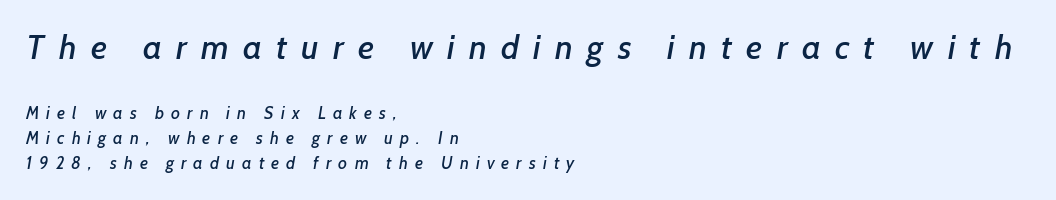
Q: Is the typeface a serif or a sans-serif typeface? A: Sans-serif.
Q: Is the text underlined? A: No.
Q: How is the paragraph aligned? A: Left-aligned.
Q: Is the spacing between letters normal or unusually wide? A: Unusually wide.
Q: Is the spacing between lines tight, normal or loose? A: Normal.
Q: Which block of text is set in a larger size, the first (top) or the second (bottom)? A: The first (top) one.
Q: Width (condensed, normal, or wide)? A: Normal.
Q: Stroke contrast? A: Low.
Q: x-height? A: Medium.
Q: Monospaced? A: No.
